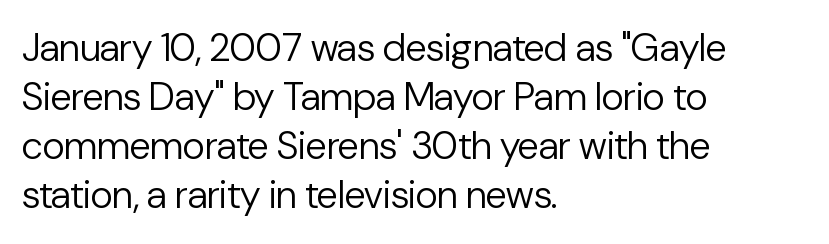
{"serif": "no", "italic": "no", "bold": "no", "weight": "regular", "width": "normal", "stroke_contrast": "low", "x_height": "medium", "monospaced": "no", "underline": "no", "align": "left", "line_spacing": "normal", "line_spacing_ratio": 1.26, "letter_spacing": "normal", "letter_spacing_em": 0.0, "glyph_px": 39}
